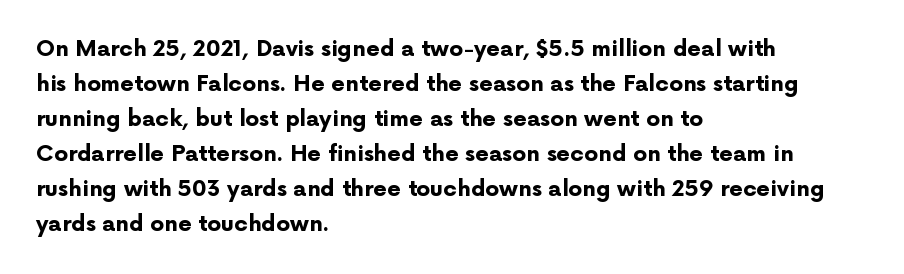
{"italic": "no", "bold": "yes", "underline": "no", "align": "left", "line_spacing": "normal", "line_spacing_ratio": 1.59, "letter_spacing": "normal", "letter_spacing_em": 0.0, "glyph_px": 22}
